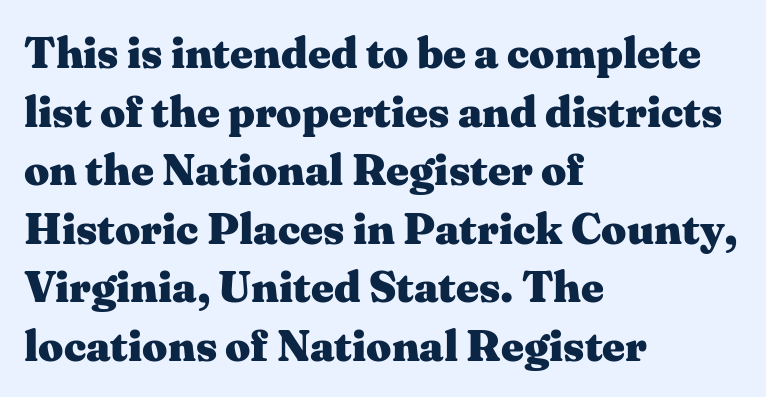
These lines are rendered in a variable-pitch font. Words float on clear page, feet unadorned. How heavy is the stroke? Heavy — this is a bold. Honestly, the letter spacing is just normal — you wouldn't notice it. The glyphs in this specimen are seriffed. Notice how the passage keeps a crisp vertical edge on the left only.
